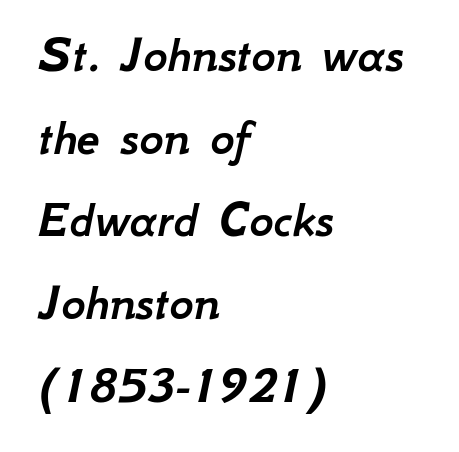
Q: Is the text italic (slanted)? A: Yes, it leans right by about 12 degrees.
Q: Is the text underlined? A: No.
Q: How is the paragraph aligned? A: Left-aligned.
Q: Is the spacing between letters normal or unusually wide? A: Normal.
Q: Is the spacing between lines tight, normal or loose? A: Normal.
Q: Width (condensed, normal, or wide)? A: Normal.
Q: Stroke contrast? A: Low.
Q: x-height? A: Small.
Q: Monospaced? A: No.
